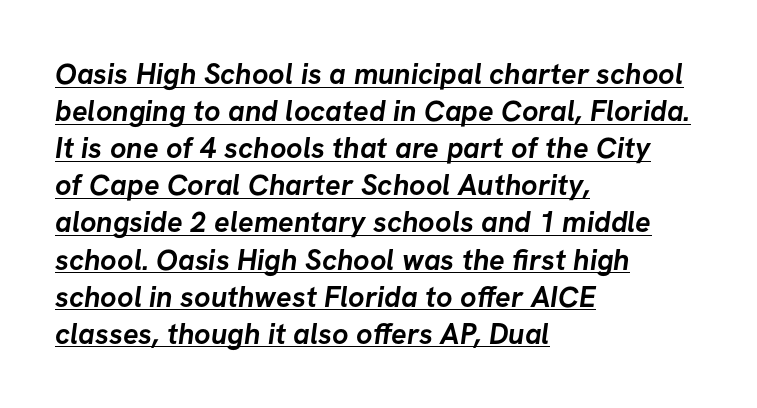
The image shows 29 px semibold sans-serif type; set left-aligned, normal line spacing (1.28x), normal letter spacing, underlined; low stroke contrast and a medium x-height.
